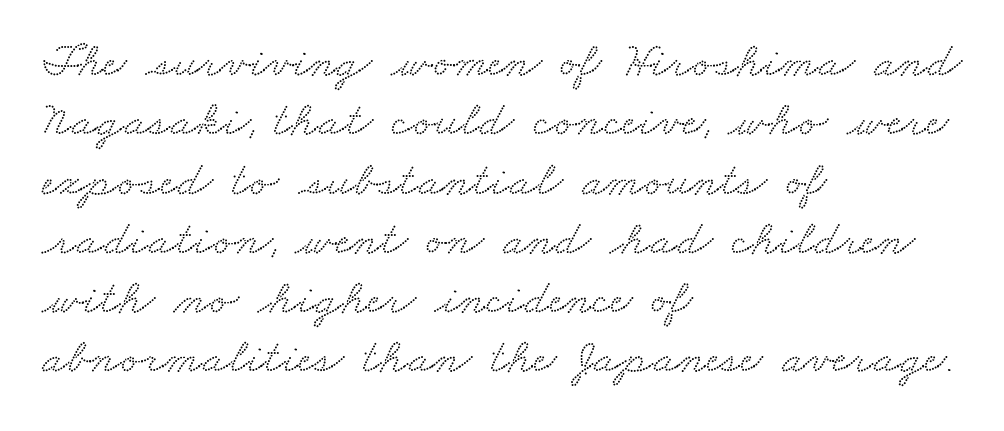
Q: Is the typeface a serif or a sans-serif typeface? A: Serif.
Q: Is the text underlined? A: No.
Q: How is the paragraph aligned? A: Left-aligned.
Q: Is the spacing between letters normal or unusually wide? A: Normal.
Q: Width (condensed, normal, or wide)? A: Wide.
Q: Stroke contrast? A: Low.
Q: x-height? A: Small.
Q: Monospaced? A: No.
